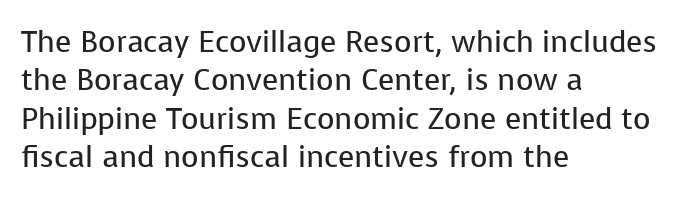
No extra tracking has been applied to these lines. This rendering features lettering with no underline. These lines were composed using upright roman letters. Normally led — the rows are evenly, conventionally spaced.
